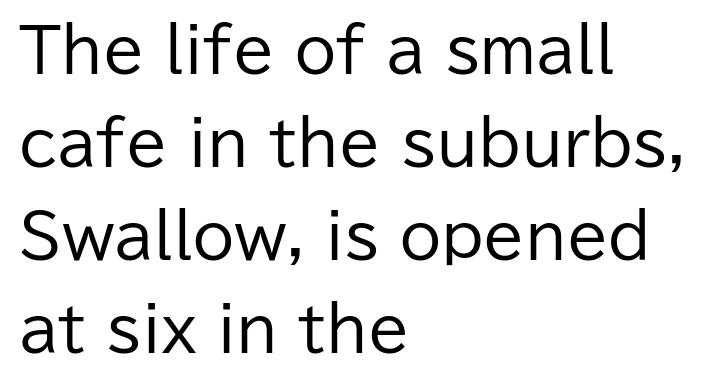
Lines of text with bare space underneath. Compared with typical paragraphs, the rows here are spaced about the same. Here the designer chose a conventional face with non-uniform glyph widths. If you drew a ruler down the left edge, every line would touch it. Vertical stems look standard width or narrower in stroke. The horizontal fit of the characters is conventional and even.
